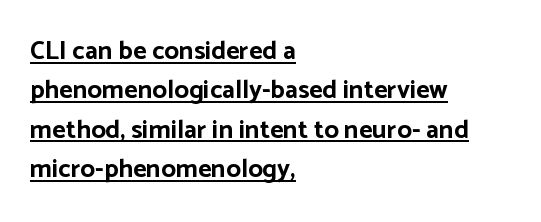
The image shows 26 px bold type, upright; set left-aligned, normal line spacing (1.51x), normal letter spacing, underlined.
